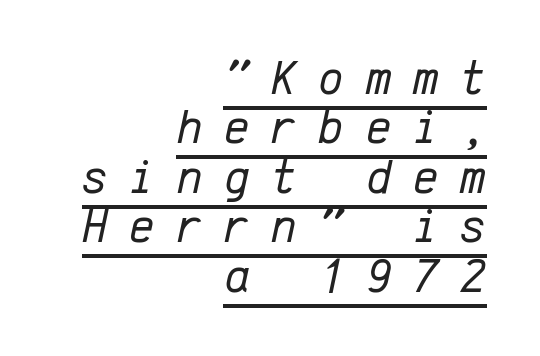
A typesetter would call this monospace, since all characters share one set width. The lines are quadded right. The glyphs are accompanied by a horizontal stroke just below them. The designer dialed line spacing down below the default. Style check: oblique.
